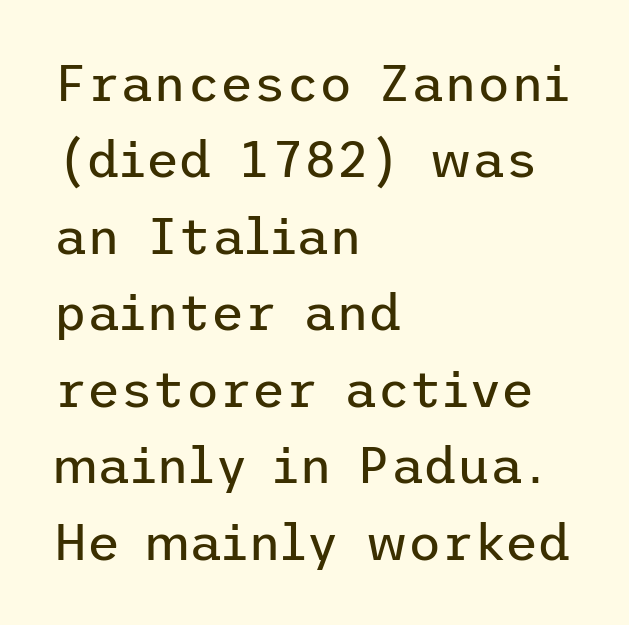
{"serif": "no", "italic": "no", "bold": "no", "weight": "regular", "width": "normal", "stroke_contrast": "low", "x_height": "medium", "underline": "no", "align": "left", "line_spacing": "normal", "line_spacing_ratio": 1.5, "letter_spacing": "normal", "letter_spacing_em": 0.0, "glyph_px": 51}
